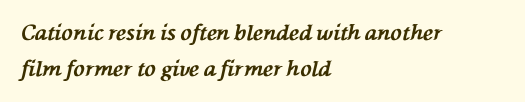
Notice how the passage keeps a crisp vertical edge on the left only. Glyph-to-glyph distance matches everyday printed text. These words are printed bold, with thick strokes throughout. Leading matches the norm, producing a regular column. Rendered with sloped, italic letterforms. Has an underline been added? It has not.
